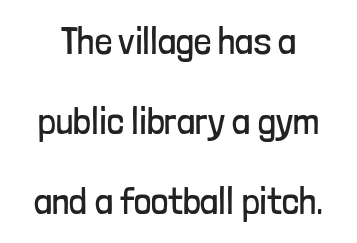
Notice the wide empty band between every row — that's loose leading. Has an underline been added? It has not. You can tell it's not italic because the verticals are truly vertical. These lines are rendered in a variable-pitch font. The weight would be labelled regular, book, light, or lighter still. Observe the absence of serifs on each vertical stroke in this sample.
